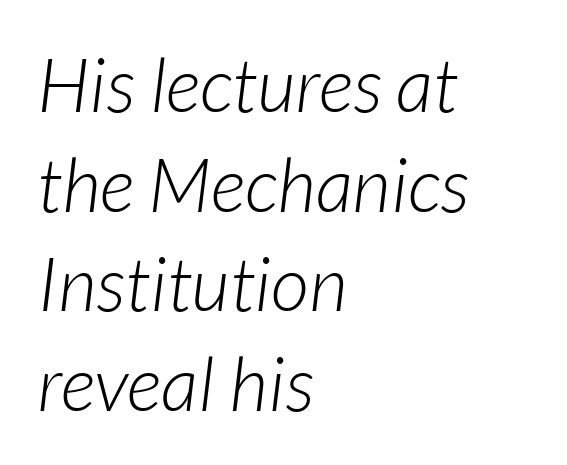
Q: Is the text bold? A: No.
Q: Is the text italic (slanted)? A: Yes, it leans right by about 7 degrees.
Q: Is the text underlined? A: No.
Q: How is the paragraph aligned? A: Left-aligned.
Q: Is the spacing between letters normal or unusually wide? A: Normal.
Q: Is the spacing between lines tight, normal or loose? A: Normal.
Q: Width (condensed, normal, or wide)? A: Normal.
Q: Stroke contrast? A: Low.
Q: x-height? A: Medium.
Q: Monospaced? A: No.
